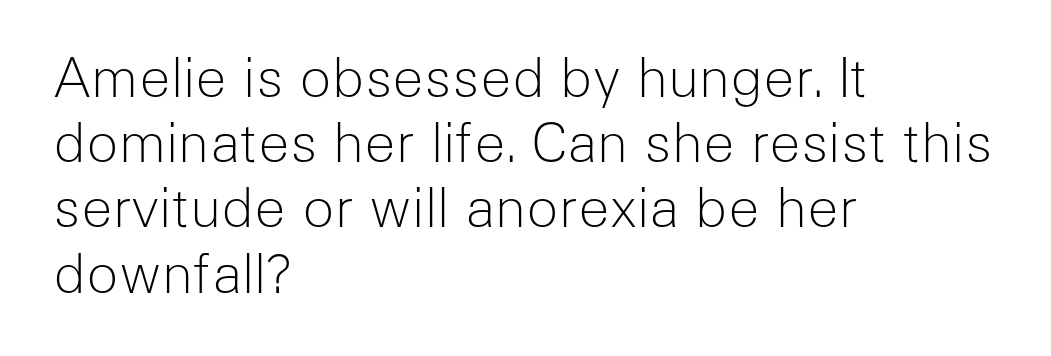
{"serif": "no", "italic": "no", "bold": "no", "weight": "light", "width": "normal", "stroke_contrast": "low", "x_height": "medium", "monospaced": "no", "underline": "no", "align": "left", "line_spacing_ratio": 1.23, "letter_spacing": "normal", "letter_spacing_em": 0.0, "glyph_px": 53}
